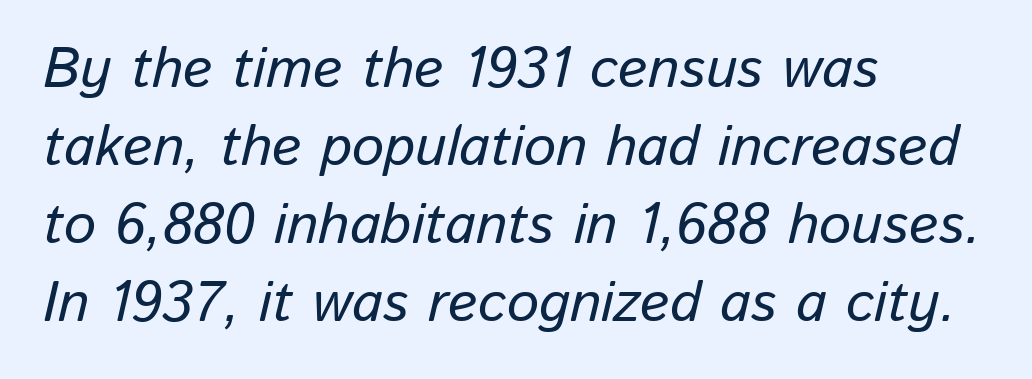
The image shows 57 px text type, italic (leaning right); set left-aligned, normal line spacing (1.37x), normal letter spacing, not underlined; low stroke contrast and a medium x-height.
